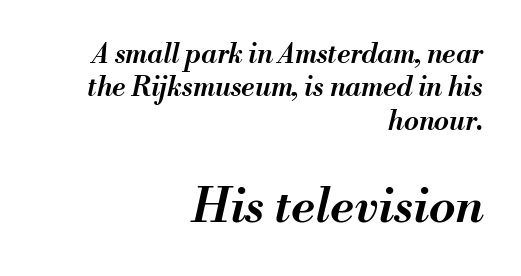
The image shows 48 px semibold type, italic (leaning right); set right-aligned, line spacing 1.24x, normal letter spacing, not underlined; the second (bottom) block is 1.78x larger; medium stroke contrast and a small x-height.
